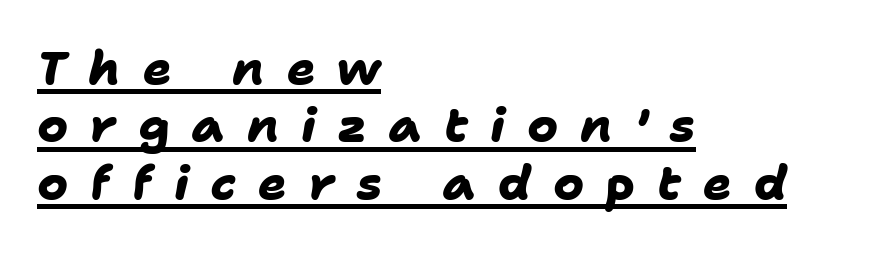
Q: Is the text bold? A: Yes.
Q: Is the typeface a serif or a sans-serif typeface? A: Sans-serif.
Q: Is the text underlined? A: Yes.
Q: How is the paragraph aligned? A: Left-aligned.
Q: Is the spacing between letters normal or unusually wide? A: Unusually wide.
Q: Width (condensed, normal, or wide)? A: Normal.
Q: Stroke contrast? A: Low.
Q: x-height? A: Medium.
Q: Monospaced? A: No.
